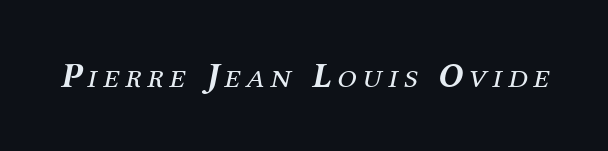
Think standard paragraph weight, or any step lighter than that. The passage shown is typeset with a serif family. A typesetter would call this proportional, since set widths differ per character. Tall strokes in this sample are angled rather than plumb. Nobody drew a line under any word here.
